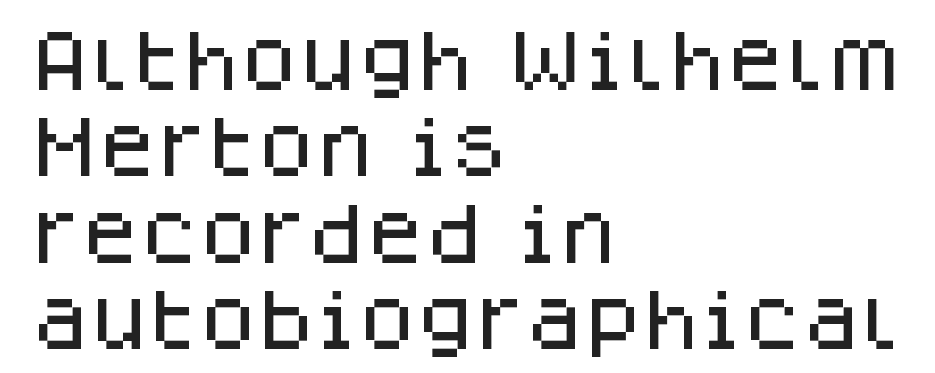
The image shows 67 px sans-serif type, upright; set left-aligned, normal line spacing (1.29x), normal letter spacing, not underlined; low stroke contrast and a large x-height.
